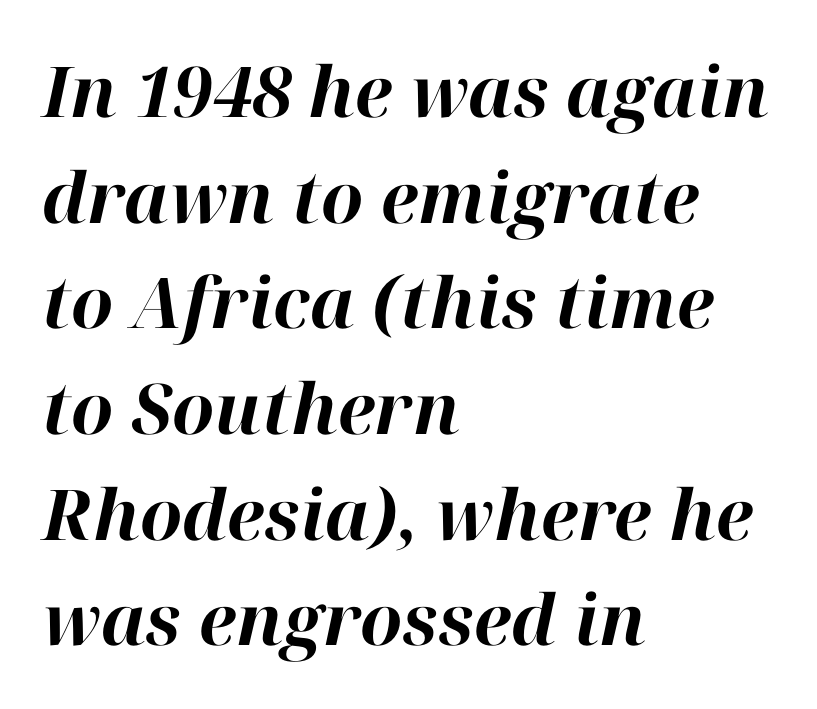
{"italic": "yes", "lean": "right", "slant_degrees": 12, "bold": "yes", "weight": "bold", "width": "normal", "stroke_contrast": "high", "x_height": "medium", "monospaced": "no", "underline": "no", "align": "left", "line_spacing": "normal", "line_spacing_ratio": 1.51, "letter_spacing": "normal", "letter_spacing_em": 0.0, "glyph_px": 70}
